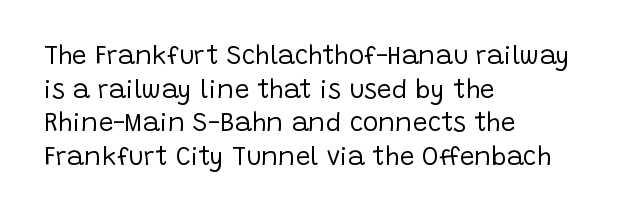
Interline gaps are of average width in this sample. In terms of posture, this sample is upright. Teacher's note: observe the even left margin — that is flush-left alignment. The cut favours lightness, reaching ordinary text weight at its darkest.
